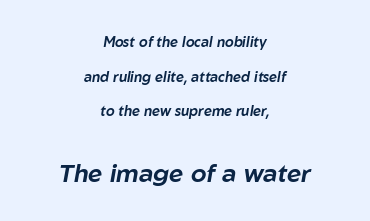
The image shows 25 px text type, italic (leaning right); set centered, loose line spacing (2.48x), normal letter spacing, not underlined; the second (bottom) block is 1.79x larger.
